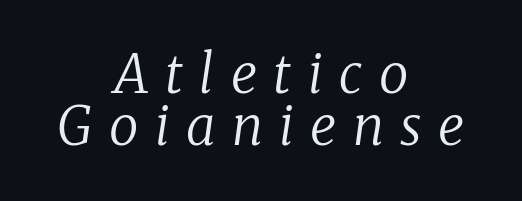
The image shows 53 px regular-weight serif type, italic (leaning right); set centered, tight line spacing (0.99x), unusually wide letter spacing (+0.31 em), not underlined; low stroke contrast and a medium x-height.
